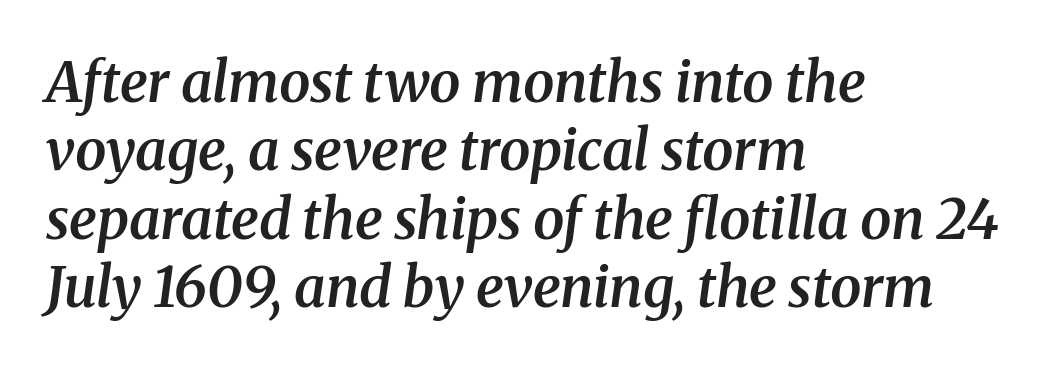
{"serif": "yes", "italic": "yes", "lean": "right", "slant_degrees": 8, "bold": "semi", "weight": "semibold", "width": "normal", "stroke_contrast": "medium", "x_height": "medium", "monospaced": "no", "underline": "no", "align": "left", "line_spacing_ratio": 1.22, "letter_spacing": "normal", "letter_spacing_em": 0.0, "glyph_px": 56}
